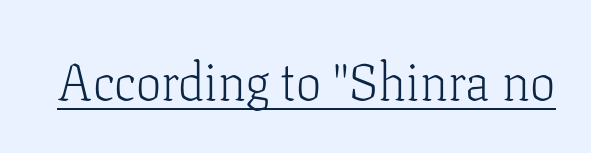
These lines are composed in type with serifs. Beneath each row of characters lies a ruled line. Here the designer chose a conventional face with non-uniform glyph widths. No extra ink here — the face is not bold. Short note: letters normally spaced.
